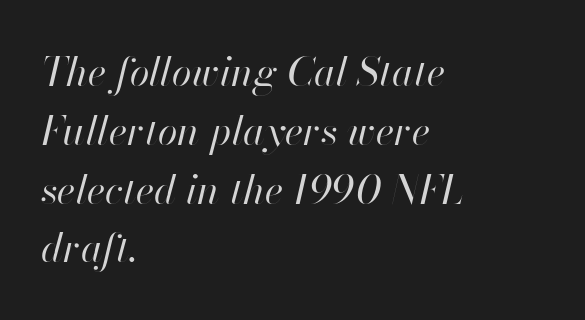
Q: Is the text bold? A: No.
Q: Is the text italic (slanted)? A: Yes, it leans right by about 13 degrees.
Q: Is the text underlined? A: No.
Q: How is the paragraph aligned? A: Left-aligned.
Q: Is the spacing between letters normal or unusually wide? A: Normal.
Q: Is the spacing between lines tight, normal or loose? A: Normal.
Q: Width (condensed, normal, or wide)? A: Normal.
Q: Stroke contrast? A: High.
Q: x-height? A: Small.
Q: Monospaced? A: No.
